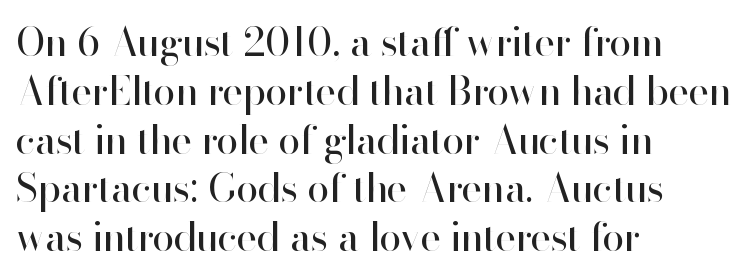
{"serif": "no", "italic": "no", "bold": "no", "weight": "regular", "width": "normal", "stroke_contrast": "high", "x_height": "small", "monospaced": "no", "underline": "no", "align": "left", "line_spacing_ratio": 1.22, "letter_spacing": "normal", "letter_spacing_em": 0.0, "glyph_px": 40}
